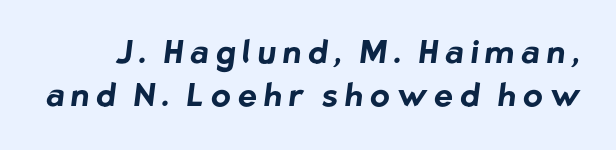
Q: Is the text bold? A: Yes.
Q: Is the typeface a serif or a sans-serif typeface? A: Sans-serif.
Q: Is the text underlined? A: No.
Q: Is the spacing between letters normal or unusually wide? A: Unusually wide.
Q: Is the spacing between lines tight, normal or loose? A: Normal.
Q: Width (condensed, normal, or wide)? A: Normal.
Q: Stroke contrast? A: Low.
Q: x-height? A: Medium.
Q: Monospaced? A: No.
